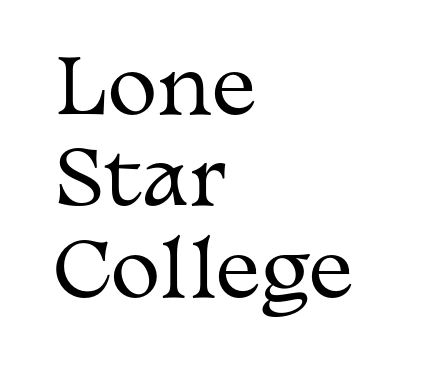
The image shows 75 px regular-weight, wide serif type, upright; set left-aligned, line spacing 1.22x, normal letter spacing, not underlined; medium stroke contrast and a medium x-height.
